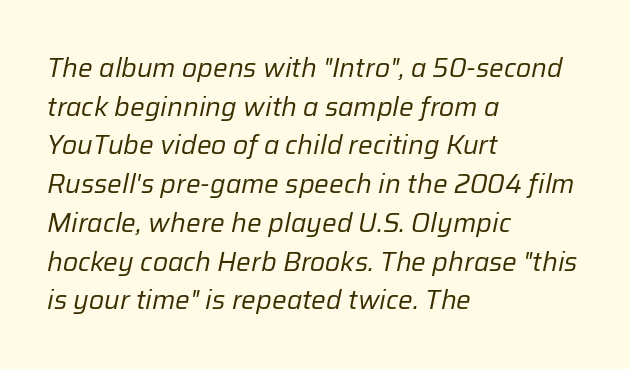
The image shows 26 px text type, italic (leaning right); set left-aligned, normal line spacing (1.49x), normal letter spacing, not underlined.
